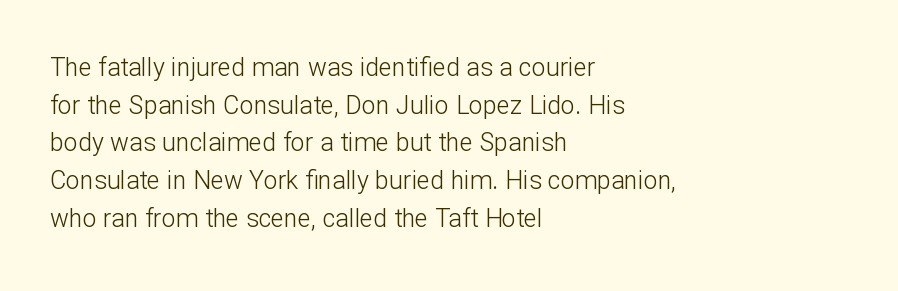
{"italic": "no", "bold": "no", "underline": "no", "align": "left", "line_spacing": "normal", "line_spacing_ratio": 1.51, "letter_spacing": "normal", "letter_spacing_em": 0.0, "glyph_px": 25}
